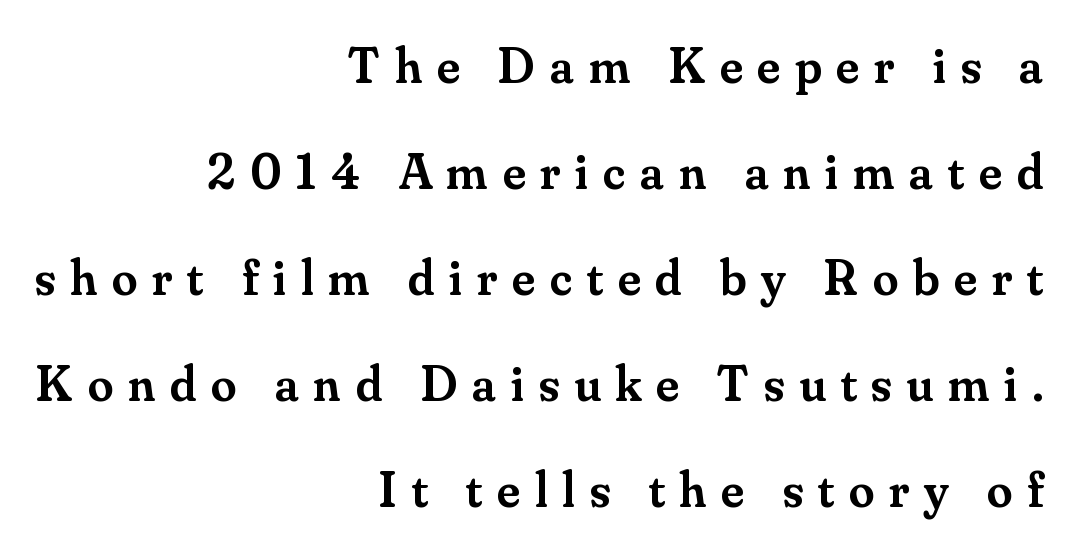
Q: Is the text bold? A: Semi-bold.
Q: Is the text italic (slanted)? A: No, it is upright.
Q: Is the typeface a serif or a sans-serif typeface? A: Serif.
Q: Is the text underlined? A: No.
Q: How is the paragraph aligned? A: Right-aligned.
Q: Is the spacing between letters normal or unusually wide? A: Unusually wide.
Q: Is the spacing between lines tight, normal or loose? A: Loose.
Q: Width (condensed, normal, or wide)? A: Normal.
Q: Stroke contrast? A: Medium.
Q: x-height? A: Small.
Q: Monospaced? A: No.
